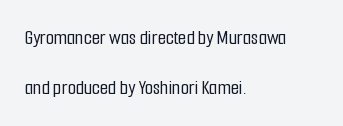
A clean baseline with only descenders dipping below it. The font's upright variant was chosen for this text. The passage shown has conventional tracking throughout. Does the leading feel generous? Absolutely, it's lavish. Notice how the passage keeps a crisp vertical edge on the left only.
